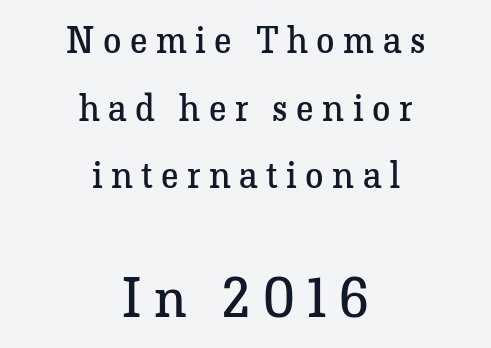
The image shows 55 px regular-weight serif type, upright; set centered, line spacing 1.83x, unusually wide letter spacing (+0.23 em), not underlined; the second (bottom) block is 1.49x larger; low stroke contrast and a medium x-height.
